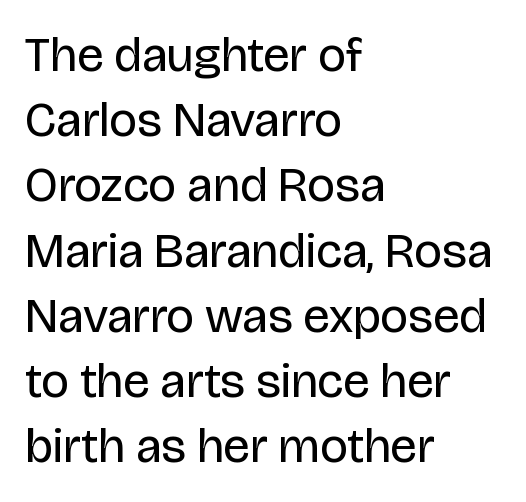
Q: Is the text bold? A: No.
Q: Is the text italic (slanted)? A: No, it is upright.
Q: Is the typeface a serif or a sans-serif typeface? A: Sans-serif.
Q: Is the text underlined? A: No.
Q: How is the paragraph aligned? A: Left-aligned.
Q: Is the spacing between letters normal or unusually wide? A: Normal.
Q: Is the spacing between lines tight, normal or loose? A: Normal.
Q: Width (condensed, normal, or wide)? A: Normal.
Q: Stroke contrast? A: Low.
Q: x-height? A: Large.
Q: Monospaced? A: No.
